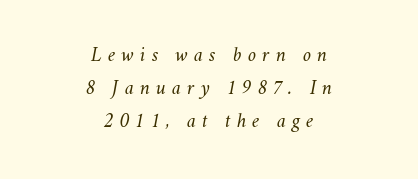
The image shows 20 px text type, italic (leaning right); set centered, normal line spacing (1.64x), unusually wide letter spacing (+0.31 em), not underlined.
